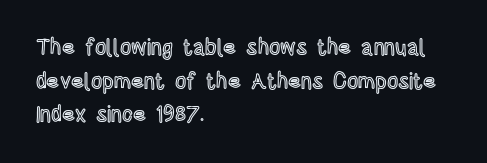
The image shows 22 px text type, upright; set left-aligned, normal line spacing (1.53x), normal letter spacing, not underlined.
